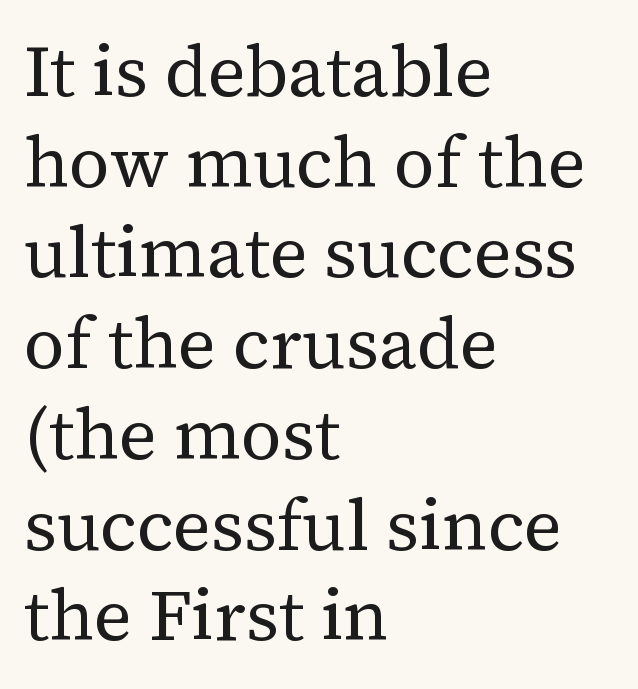
The image shows 72 px regular-weight serif type, upright; set left-aligned, normal line spacing (1.26x), normal letter spacing, not underlined; medium stroke contrast and a medium x-height.
